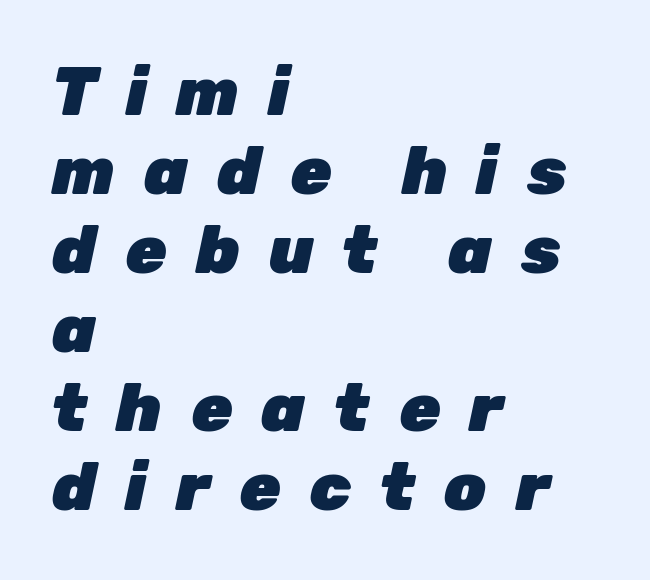
{"italic": "yes", "lean": "right", "slant_degrees": 12, "bold": "yes", "weight": "heavy", "width": "normal", "stroke_contrast": "low", "x_height": "medium", "monospaced": "no", "underline": "no", "align": "left", "line_spacing_ratio": 1.18, "letter_spacing": "wide", "letter_spacing_em": 0.43, "glyph_px": 67}
